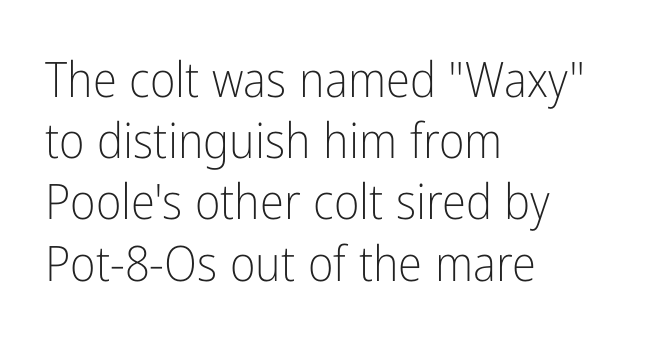
Clear beneath every line of the passage. These lines keep a tight, regular rhythm from letter to letter. Rendered with straight, roman letterforms. These glyphs show unthickened strokes, regular width or finer. A student would call this left alignment; a typographer would say flush left, rag right.
